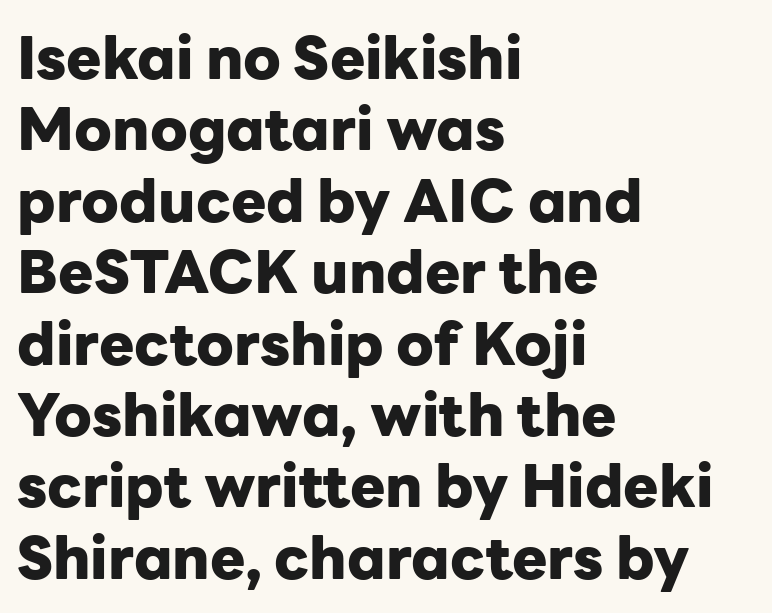
Think of a printed novel: that variable character pitch is what you see here. This sample uses a sans-serif face. Does the copy run flush right? No — it runs flush left. The sample has been set heavy, in full bold. Type without underlining.
